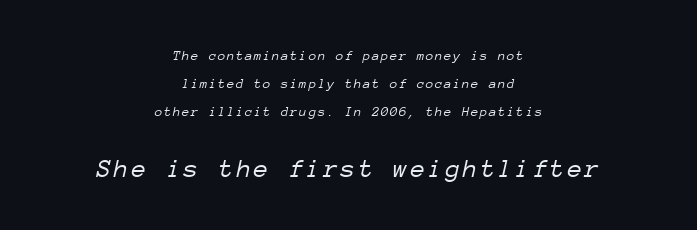
Look at the glyph heights: the lower group is clearly the bigger setting. Yep, that's italic — everything's leaning. Letters have the restrained weight of plain body copy at most. Every row of glyphs is offset so its center matches the block's center. How would I describe the line gaps? Wide and relaxed.
